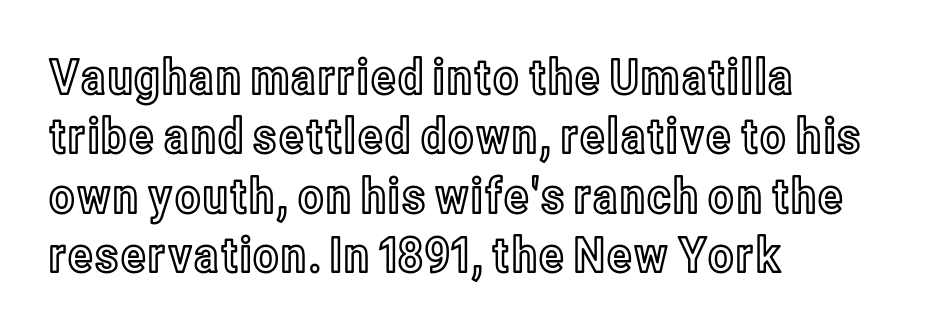
The image shows 49 px condensed type, upright; set left-aligned, line spacing 1.21x, normal letter spacing, not underlined; a medium x-height.
